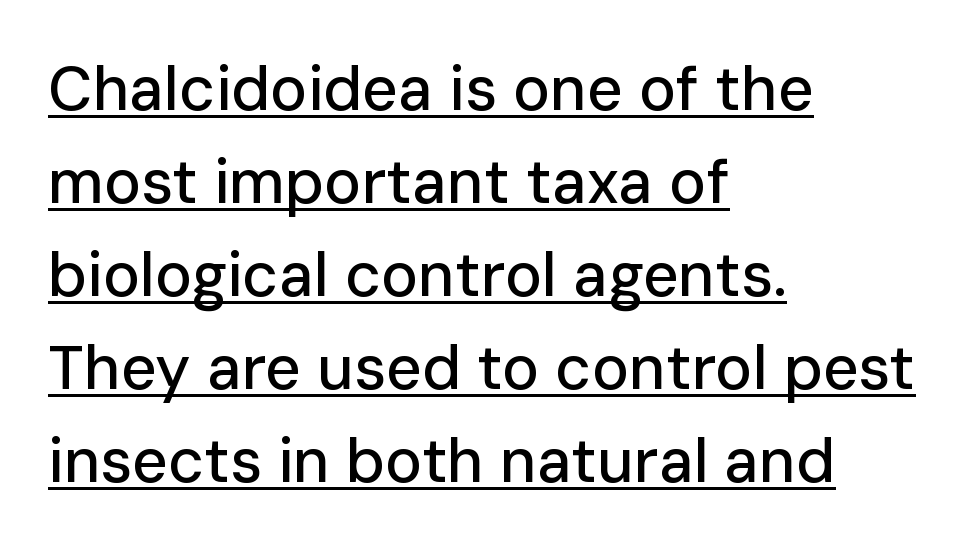
{"serif": "no", "italic": "no", "width": "normal", "stroke_contrast": "low", "x_height": "medium", "monospaced": "no", "underline": "yes", "align": "left", "line_spacing": "normal", "line_spacing_ratio": 1.5, "letter_spacing": "normal", "letter_spacing_em": 0.0, "glyph_px": 62}
